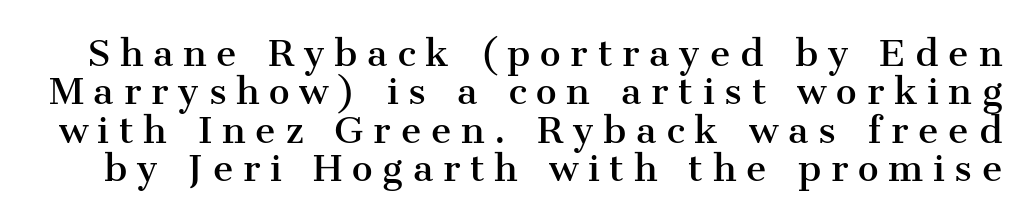
{"serif": "yes", "italic": "no", "width": "normal", "stroke_contrast": "medium", "x_height": "medium", "monospaced": "no", "underline": "no", "line_spacing": "tight", "line_spacing_ratio": 1.1, "letter_spacing": "wide", "letter_spacing_em": 0.28, "glyph_px": 35}
